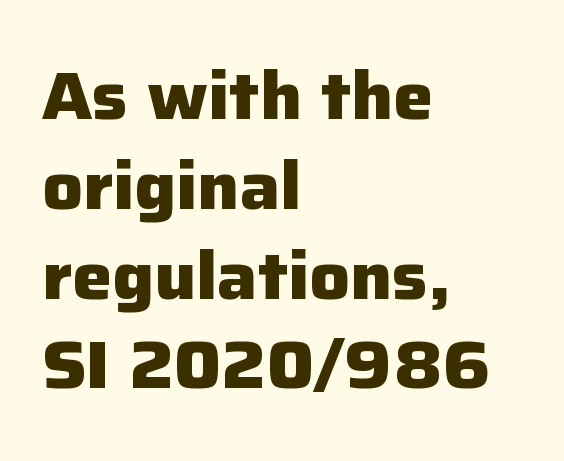
The glyphs have the mass of a bold cut. Stroke terminals: plain, sans-serif. Spacing verdict: proportional, widths tailored to each character. A typesetter would call this zero additional tracking. Does the leading feel generous? No, just average. A typesetter would mark this as roman, not italic.
